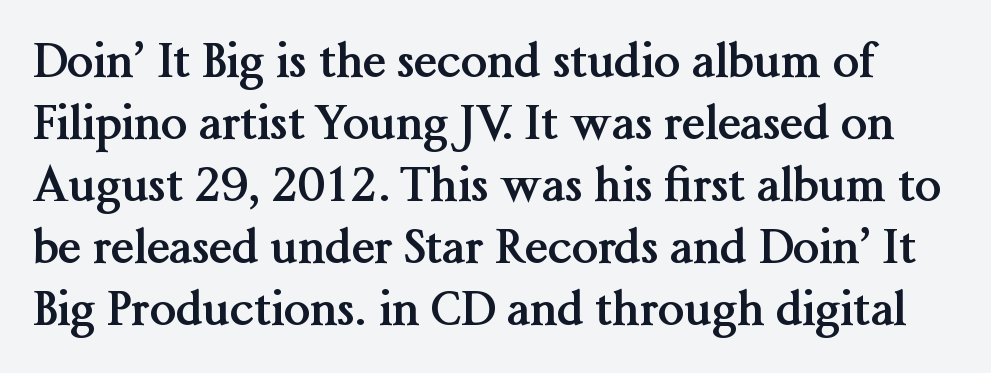
The rows are spaced the way most documents space them. Short note: letters normally spaced. Varying glyph widths throughout — classic text-font behaviour. Caption: bold face, heavy strokes.
